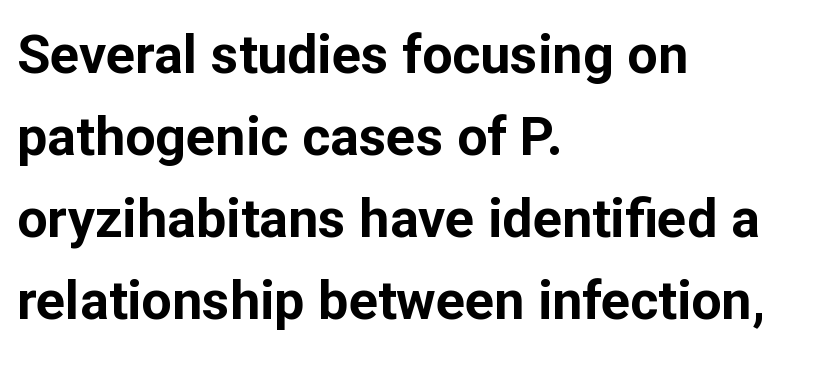
Q: Is the text bold? A: Yes.
Q: Is the text italic (slanted)? A: No, it is upright.
Q: Is the typeface a serif or a sans-serif typeface? A: Sans-serif.
Q: Is the text underlined? A: No.
Q: How is the paragraph aligned? A: Left-aligned.
Q: Is the spacing between letters normal or unusually wide? A: Normal.
Q: Is the spacing between lines tight, normal or loose? A: Normal.
Q: Width (condensed, normal, or wide)? A: Normal.
Q: Stroke contrast? A: Low.
Q: x-height? A: Medium.
Q: Monospaced? A: No.
